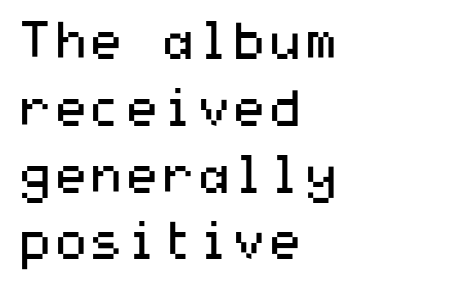
Serifs: no, the terminals of the letterforms are clean. These glyphs show unthickened strokes, regular width or finer. Letters rest on an invisible, unmarked baseline. Nope, not italic — everything's standing straight. Horizontal alignment here is leftward, the default for most running prose. The face used here is rendered with its standard letterfit.
